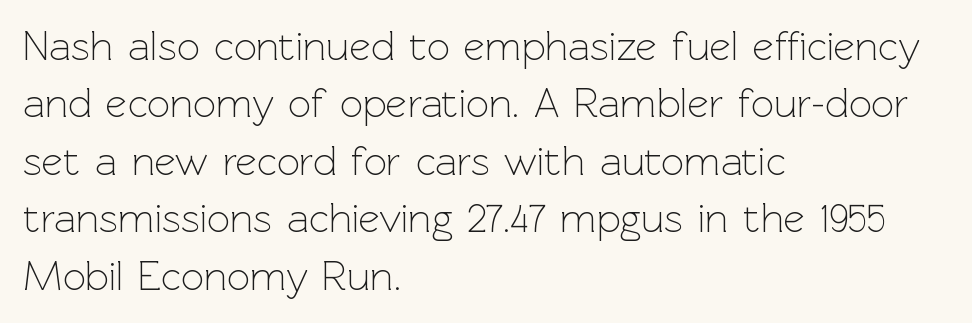
Posture: upright roman. Are there feet on the stems? There aren't — it's a sans. Underlining? Definitely not there. The typesetting does not lean heavy: it is not bold.
